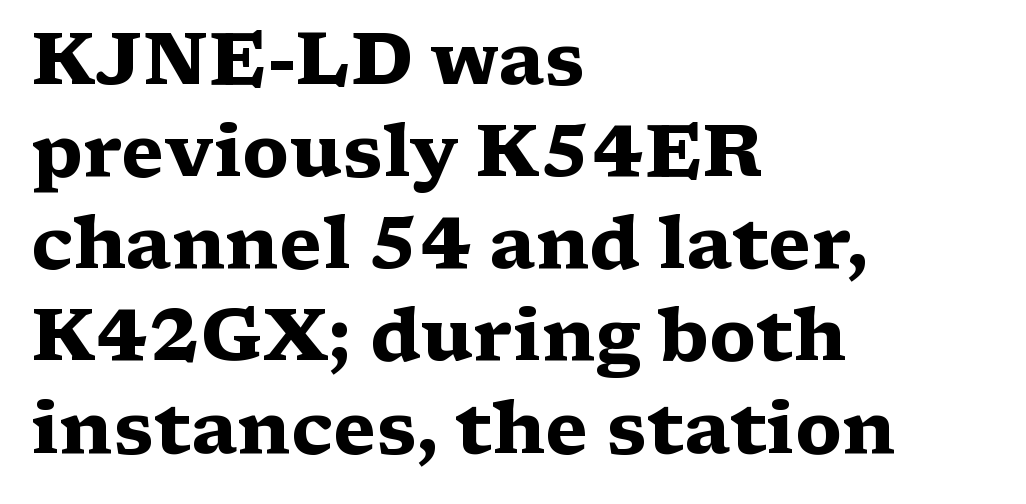
Honestly, there is no underline to notice here at all. A typesetter would call this proportional, since set widths differ per character. In terms of posture, this sample is upright. The tracking reads as untouched default to a designer's eye.
